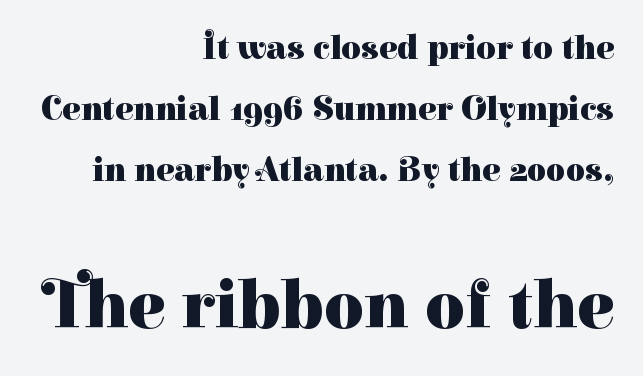
{"serif": "yes", "italic": "no", "bold": "yes", "weight": "heavy", "width": "normal", "stroke_contrast": "high", "x_height": "medium", "monospaced": "no", "underline": "no", "align": "right", "line_spacing_ratio": 1.79, "letter_spacing": "normal", "letter_spacing_em": 0.0, "larger_block": "second", "size_ratio": 2.03, "glyph_px": 69}
